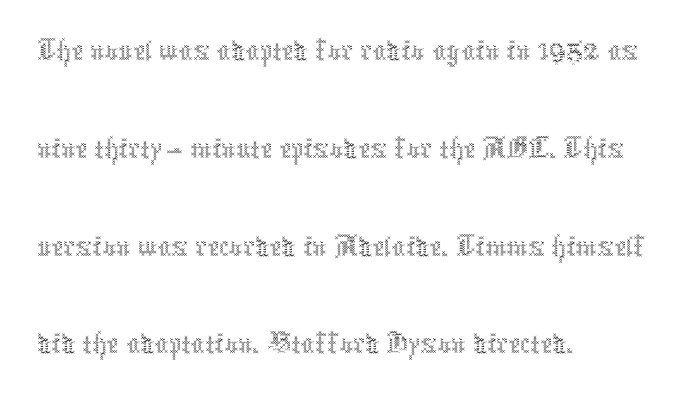
Q: Is the text bold? A: No.
Q: Is the text italic (slanted)? A: No, it is upright.
Q: Is the text underlined? A: No.
Q: How is the paragraph aligned? A: Left-aligned.
Q: Is the spacing between letters normal or unusually wide? A: Normal.
Q: Is the spacing between lines tight, normal or loose? A: Normal.
Q: Width (condensed, normal, or wide)? A: Condensed.
Q: x-height? A: Medium.
Q: Monospaced? A: No.
